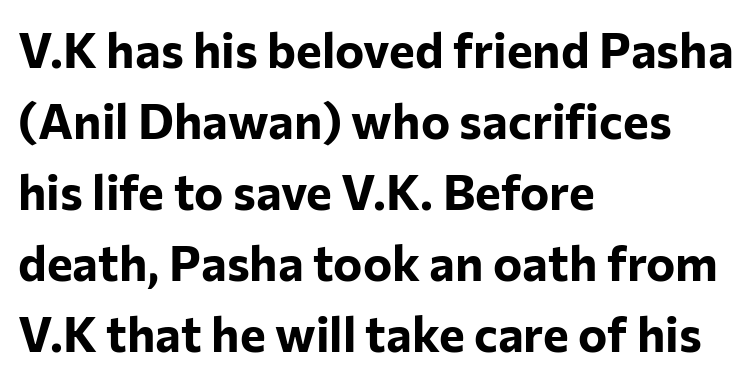
Q: Is the text bold? A: Yes.
Q: Is the text italic (slanted)? A: No, it is upright.
Q: Is the typeface a serif or a sans-serif typeface? A: Sans-serif.
Q: Is the text underlined? A: No.
Q: How is the paragraph aligned? A: Left-aligned.
Q: Is the spacing between letters normal or unusually wide? A: Normal.
Q: Is the spacing between lines tight, normal or loose? A: Normal.
Q: Width (condensed, normal, or wide)? A: Normal.
Q: Stroke contrast? A: Low.
Q: x-height? A: Medium.
Q: Monospaced? A: No.
